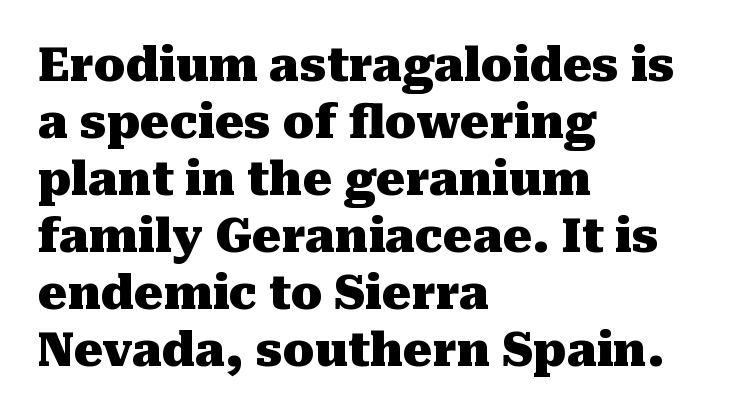
{"serif": "yes", "italic": "no", "bold": "yes", "weight": "heavy", "width": "normal", "stroke_contrast": "medium", "x_height": "medium", "monospaced": "no", "underline": "no", "align": "left", "line_spacing_ratio": 1.24, "letter_spacing": "normal", "letter_spacing_em": 0.0, "glyph_px": 46}
